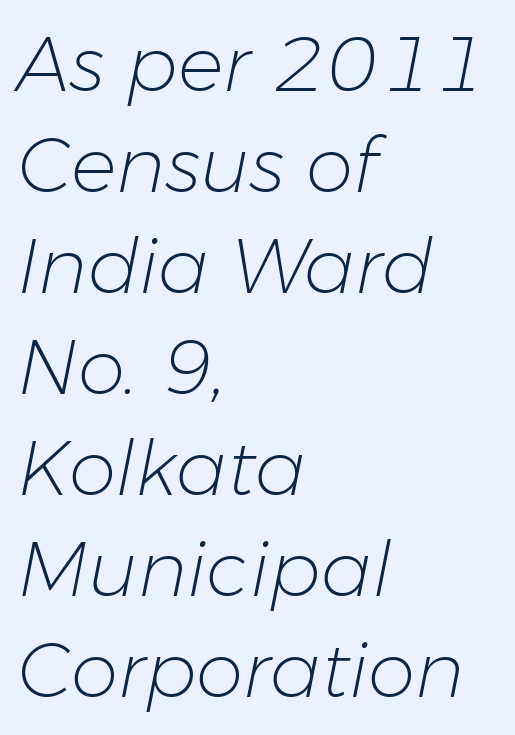
The image shows 76 px light type, italic (leaning right); set left-aligned, normal line spacing (1.33x), normal letter spacing, not underlined; low stroke contrast and a medium x-height.
